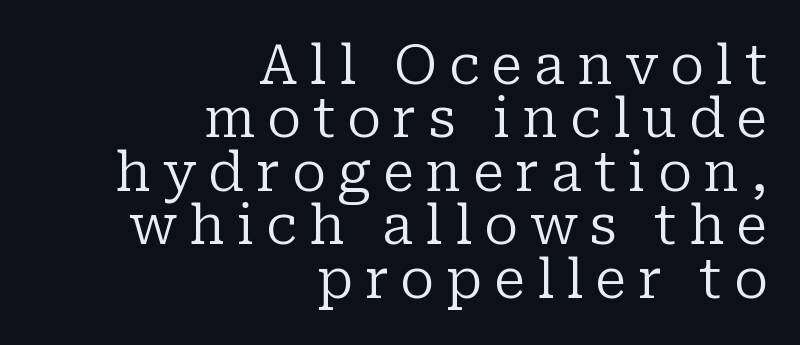
Q: Is the text bold? A: No.
Q: Is the text italic (slanted)? A: No, it is upright.
Q: Is the typeface a serif or a sans-serif typeface? A: Serif.
Q: Is the text underlined? A: No.
Q: How is the paragraph aligned? A: Right-aligned.
Q: Is the spacing between letters normal or unusually wide? A: Unusually wide.
Q: Is the spacing between lines tight, normal or loose? A: Tight.
Q: Width (condensed, normal, or wide)? A: Normal.
Q: Stroke contrast? A: Low.
Q: x-height? A: Medium.
Q: Monospaced? A: No.
